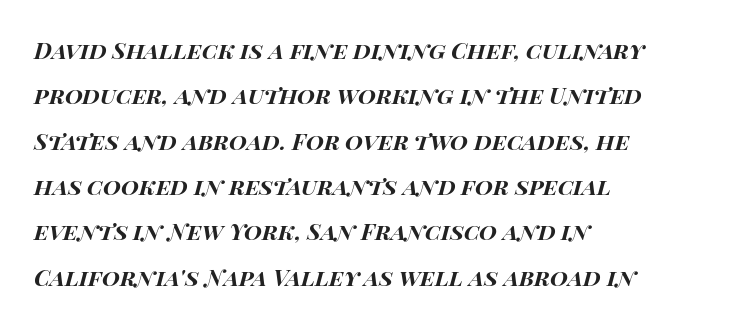
{"italic": "yes", "lean": "right", "slant_degrees": 15, "bold": "yes", "underline": "no", "align": "left", "line_spacing": "loose", "line_spacing_ratio": 1.97, "letter_spacing": "normal", "letter_spacing_em": 0.0, "glyph_px": 23}
